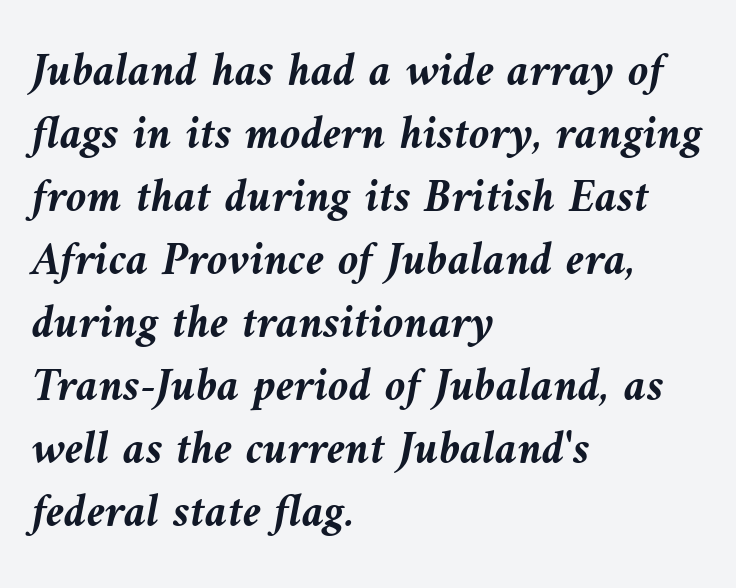
Descenders are the only things crossing below the line. You can tell it's italic because the verticals aren't actually vertical. Does the weight exceed regular? Yes, all the way to bold. These lines sit exactly where default settings would place them.
